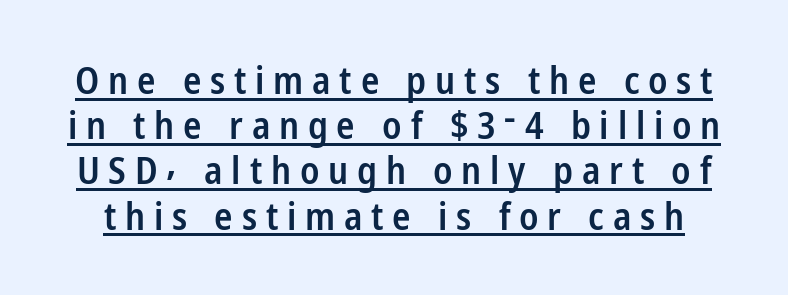
A typesetter would call this heavily tracked-out type. Note: no serifs on the glyphs. Has an underline been added? It has. Caption: semibold face, moderately heavy strokes.
